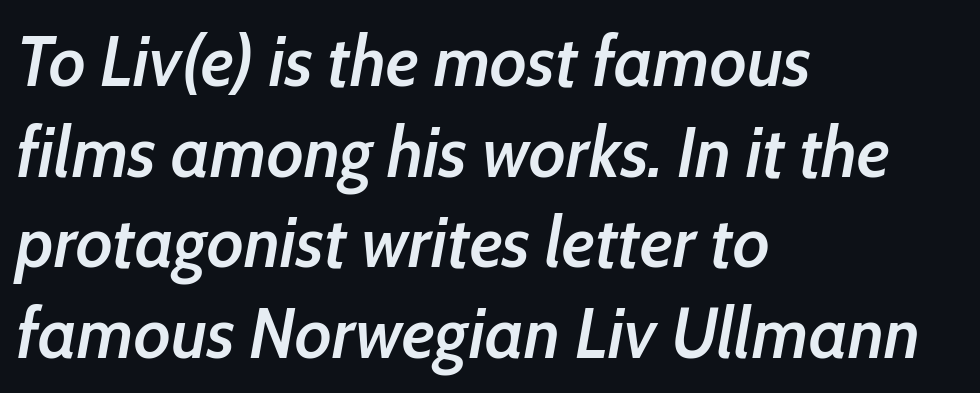
{"italic": "yes", "lean": "right", "slant_degrees": 10, "bold": "semi", "weight": "semibold", "width": "condensed", "stroke_contrast": "low", "x_height": "medium", "monospaced": "no", "underline": "no", "align": "left", "line_spacing": "normal", "line_spacing_ratio": 1.26, "letter_spacing": "normal", "letter_spacing_em": 0.0, "glyph_px": 72}
